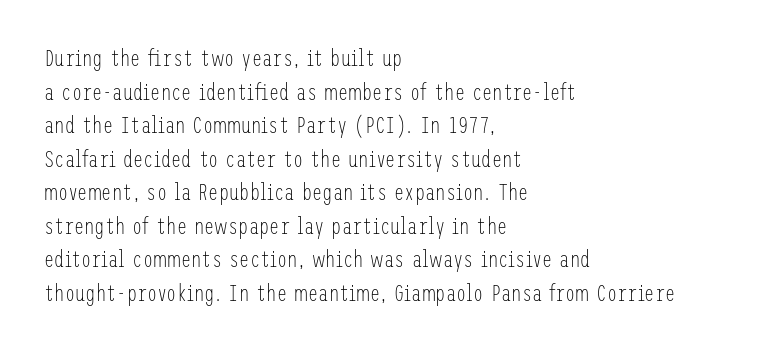
Q: Is the text bold? A: No.
Q: Is the text italic (slanted)? A: No, it is upright.
Q: Is the text underlined? A: No.
Q: How is the paragraph aligned? A: Left-aligned.
Q: Is the spacing between letters normal or unusually wide? A: Normal.
Q: Is the spacing between lines tight, normal or loose? A: Normal.
